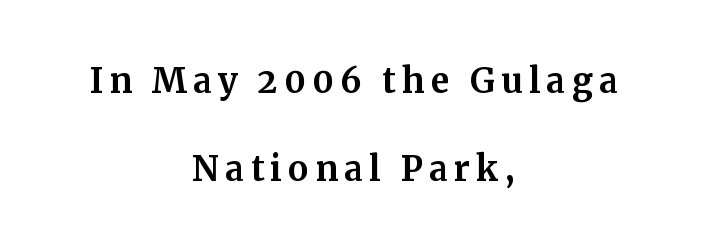
Type without underlining. Centered paragraph, ragged on both sides. This rendering employs a face with finishing strokes, i.e., a serif. Note the varied advance widths — an 'i' is clearly narrower than an 'm'. Notice how the stems are strictly vertical — no italics here. In terms of leading, this rendering errs on the spacious side.
